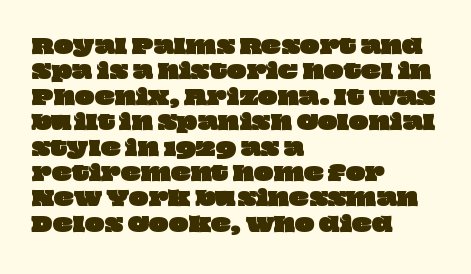
Q: Is the text underlined? A: No.
Q: How is the paragraph aligned? A: Left-aligned.
Q: Is the spacing between letters normal or unusually wide? A: Normal.
